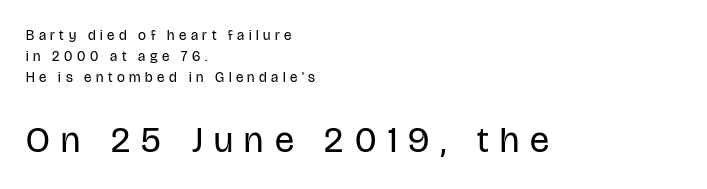
Bare-footed words on every line. Whoever set this made the second block the dominant, larger element. The letters are spread apart with noticeably loose tracking. The face used here is a sans, in the tradition of grotesques and geometrics. Posture: straight, roman, zero tilt. Each letter keeps its own natural width here, so spacing adapts to shape.
